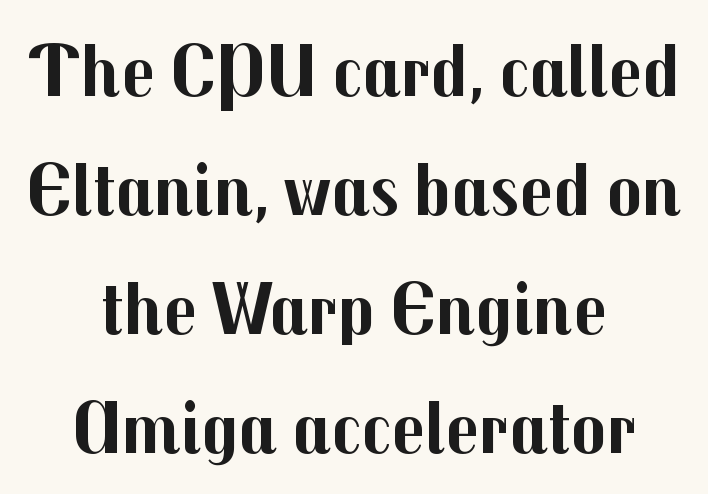
{"serif": "no", "italic": "no", "bold": "yes", "weight": "bold", "width": "normal", "stroke_contrast": "medium", "x_height": "medium", "monospaced": "no", "underline": "no", "align": "center", "line_spacing": "normal", "line_spacing_ratio": 1.61, "letter_spacing": "normal", "letter_spacing_em": 0.0, "glyph_px": 74}
